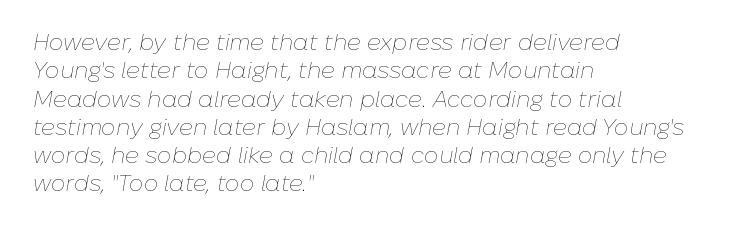
The image shows 23 px text type, italic (leaning right); set left-aligned, line spacing 1.23x, normal letter spacing, not underlined.
